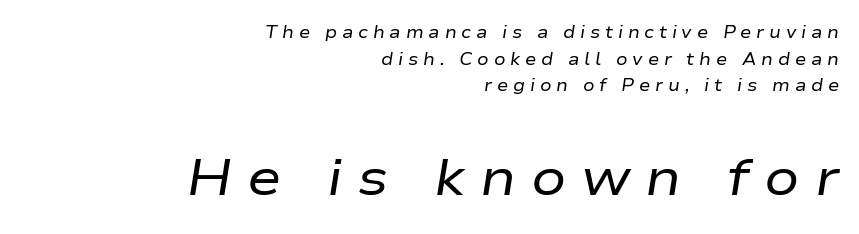
Weight: regular or lighter. Does the copy run flush right? Yes — the right margin is perfectly even. The face used here appears at its bigger size in the lower chunk. This sample uses an oblique cut, with every glyph tilted off the vertical. Glance below the letters and you will spot only blank space. Observe the wide spacing: letters keep a clear distance from each other.
